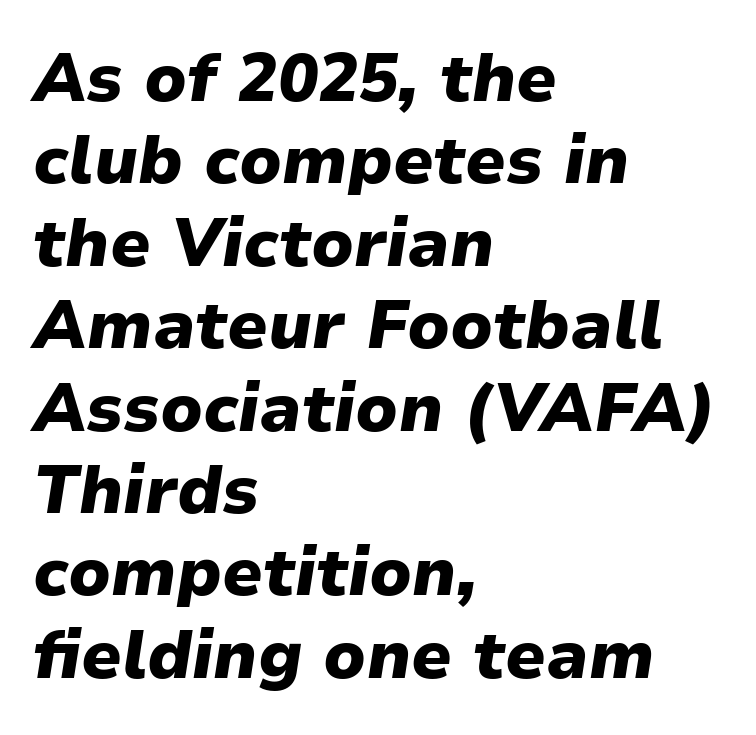
{"italic": "yes", "lean": "right", "slant_degrees": 9, "bold": "yes", "weight": "heavy", "width": "normal", "stroke_contrast": "low", "x_height": "medium", "monospaced": "no", "underline": "no", "align": "left", "line_spacing_ratio": 1.23, "letter_spacing": "normal", "letter_spacing_em": 0.0, "glyph_px": 67}
